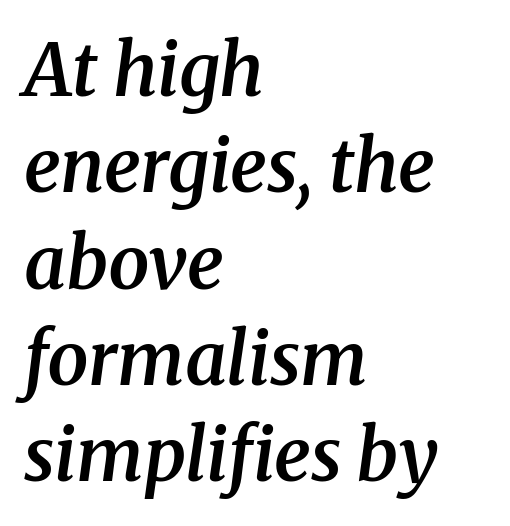
{"serif": "yes", "italic": "yes", "lean": "right", "slant_degrees": 8, "bold": "semi", "weight": "semibold", "width": "normal", "stroke_contrast": "medium", "x_height": "medium", "monospaced": "no", "underline": "no", "align": "left", "line_spacing": "normal", "line_spacing_ratio": 1.32, "letter_spacing": "normal", "letter_spacing_em": 0.0, "glyph_px": 73}
